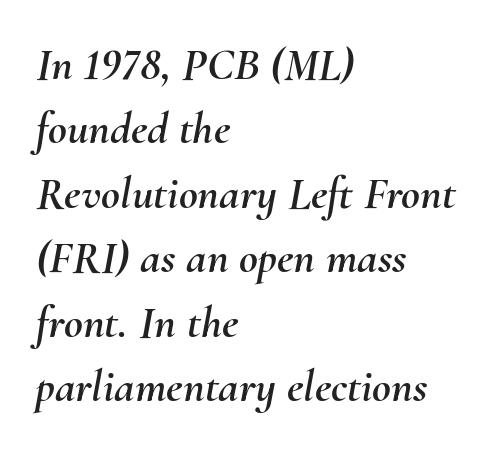
Plain, unruled lines of type. Leftover space on each line is placed entirely after the last word. Is there much room between lines? A standard amount, neither cramped nor airy. Character widths vary here, with narrow letters taking less room than wide ones.
